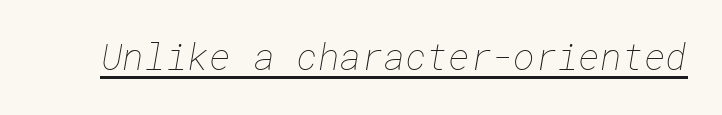
The image shows 37 px thin type; set normal letter spacing, underlined; low stroke contrast and a medium x-height.
